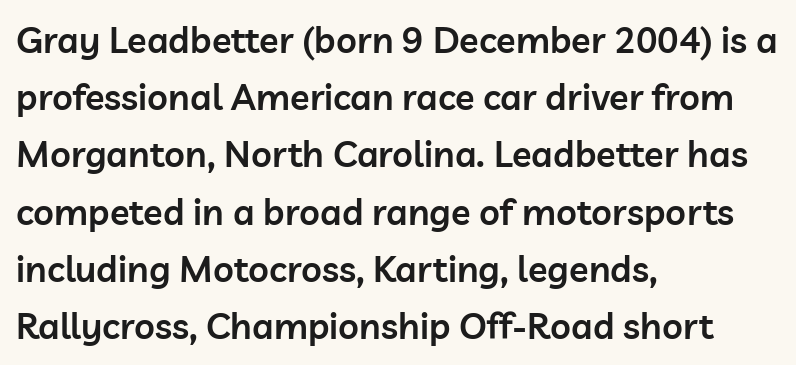
The image shows 36 px semibold sans-serif type, upright; set left-aligned, normal line spacing (1.59x), normal letter spacing, not underlined; low stroke contrast and a medium x-height.
